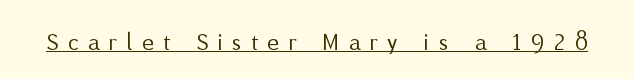
The image shows 25 px text type, upright; set unusually wide letter spacing (+0.38 em), underlined.
